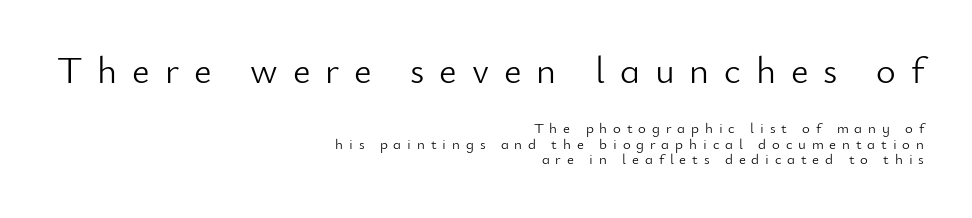
{"serif": "no", "italic": "no", "bold": "no", "weight": "light", "width": "normal", "stroke_contrast": "low", "x_height": "small", "monospaced": "no", "underline": "no", "align": "right", "line_spacing": "tight", "line_spacing_ratio": 1.06, "letter_spacing": "wide", "letter_spacing_em": 0.39, "larger_block": "first", "size_ratio": 2.53, "glyph_px": 38}
